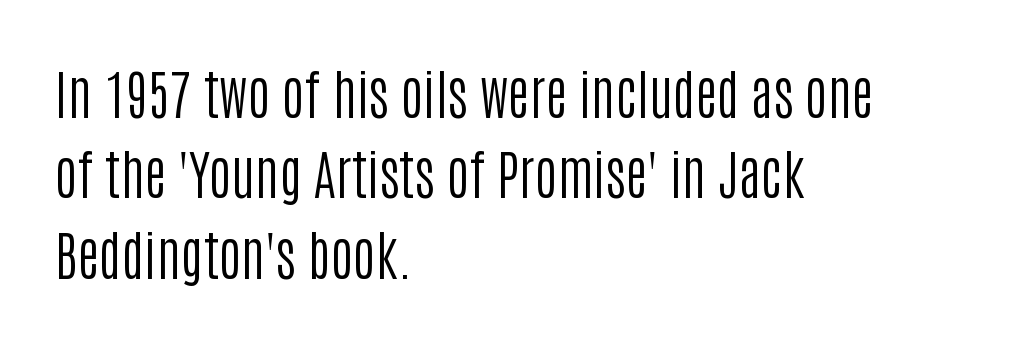
Q: Is the text bold? A: No.
Q: Is the text italic (slanted)? A: No, it is upright.
Q: Is the typeface a serif or a sans-serif typeface? A: Sans-serif.
Q: Is the text underlined? A: No.
Q: How is the paragraph aligned? A: Left-aligned.
Q: Is the spacing between letters normal or unusually wide? A: Normal.
Q: Is the spacing between lines tight, normal or loose? A: Normal.
Q: Width (condensed, normal, or wide)? A: Condensed.
Q: Stroke contrast? A: Low.
Q: x-height? A: Large.
Q: Monospaced? A: No.
